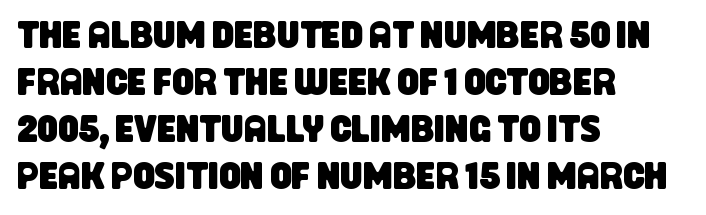
Descenders hang freely into open space. Line beginnings align vertically; line endings do not. The passage shown is typed in a proportional face where columns would drift. The text was rendered using a sans face with plain stroke endings. Nothing unusual about the tracking: characters are spaced as the font intends.
